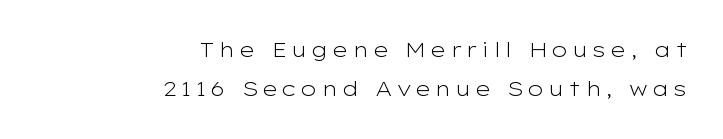
The image shows 21 px text type, upright; set right-aligned, line spacing 1.87x, not underlined.
